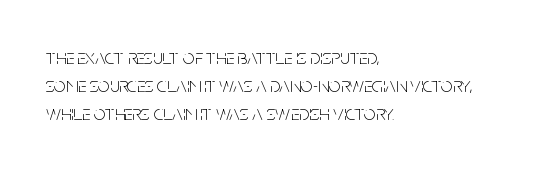
{"italic": "no", "bold": "no", "underline": "no", "align": "left", "line_spacing": "normal", "line_spacing_ratio": 1.34, "letter_spacing": "normal", "letter_spacing_em": 0.0, "glyph_px": 21}
